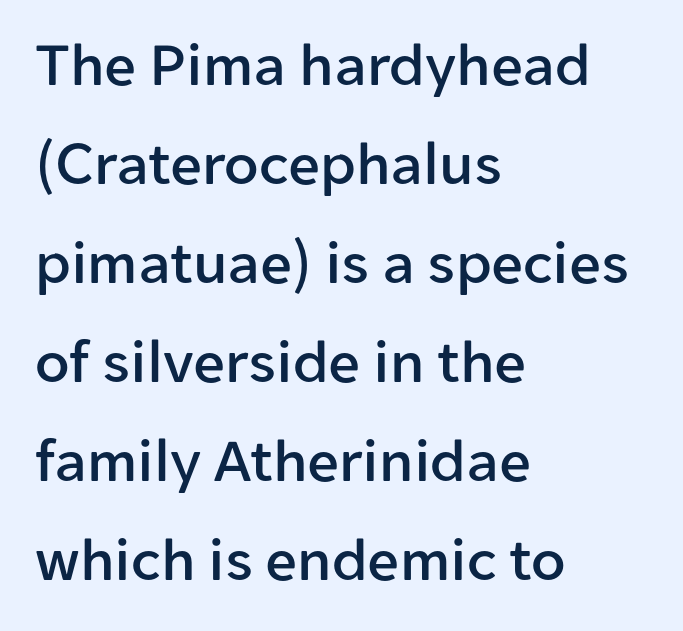
Bare-footed words on every line. You could not count columns in this text — the font is proportionally spaced. Look at the bottom of the vertical strokes: they stop flat, with no serifs. Standard letterfit; no display-style spreading of the glyphs. Quick note: not italic, upright. The paragraph shown leans on its left margin.
